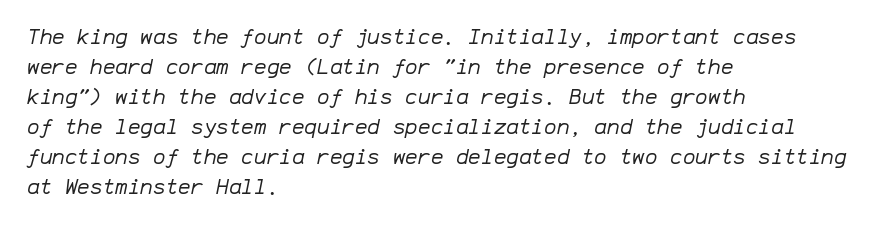
{"italic": "yes", "lean": "right", "slant_degrees": 12, "bold": "no", "underline": "no", "align": "left", "line_spacing": "normal", "line_spacing_ratio": 1.43, "letter_spacing": "normal", "letter_spacing_em": 0.0, "glyph_px": 21}
